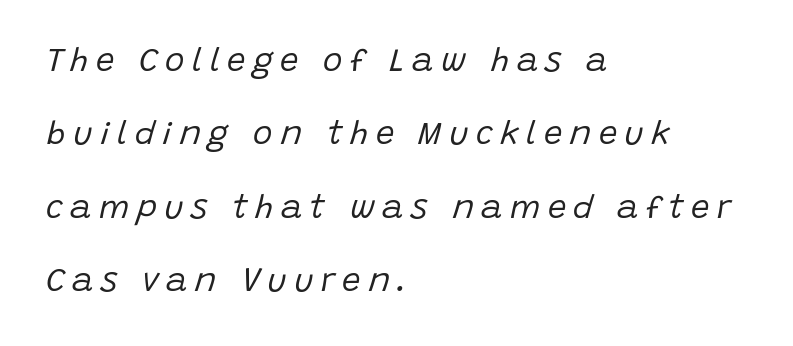
Q: Is the text bold? A: No.
Q: Is the text italic (slanted)? A: Yes, it leans right by about 15 degrees.
Q: Is the text underlined? A: No.
Q: How is the paragraph aligned? A: Left-aligned.
Q: Is the spacing between letters normal or unusually wide? A: Unusually wide.
Q: Is the spacing between lines tight, normal or loose? A: Loose.
Q: Width (condensed, normal, or wide)? A: Normal.
Q: Stroke contrast? A: Low.
Q: x-height? A: Large.
Q: Monospaced? A: No.
